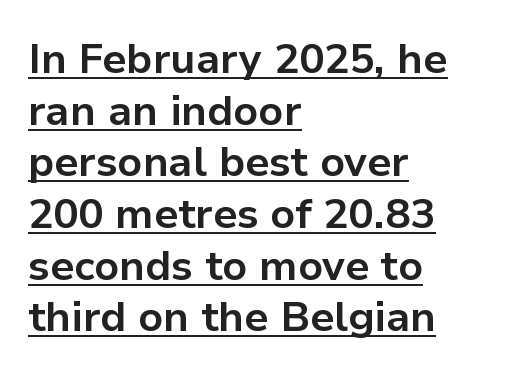
Underlining? Definitely there. The paragraph shown leans on its left margin. The passage shown is emphatically bold. Quick note: not italic, upright. Think of a printed novel: that variable character pitch is what you see here.
